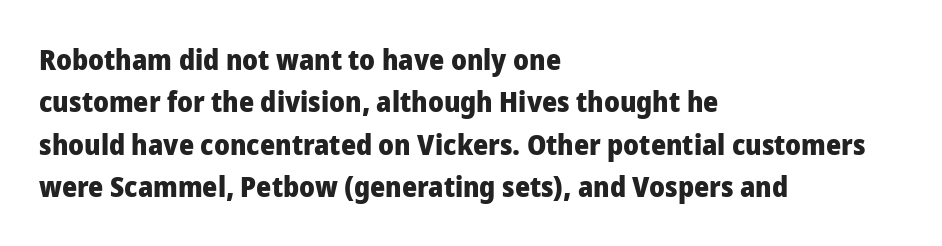
{"serif": "no", "italic": "no", "bold": "yes", "weight": "heavy", "width": "normal", "stroke_contrast": "low", "x_height": "medium", "monospaced": "no", "underline": "no", "align": "left", "line_spacing": "normal", "line_spacing_ratio": 1.46, "letter_spacing": "normal", "letter_spacing_em": 0.0, "glyph_px": 29}
